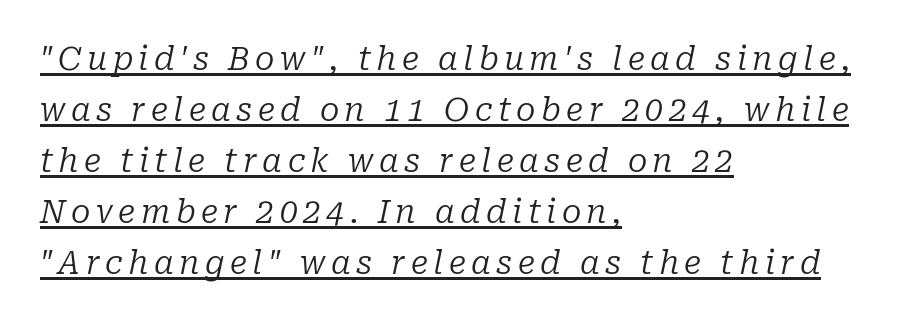
Q: Is the text bold? A: No.
Q: Is the text italic (slanted)? A: Yes, it leans right by about 10 degrees.
Q: Is the typeface a serif or a sans-serif typeface? A: Serif.
Q: Is the text underlined? A: Yes.
Q: How is the paragraph aligned? A: Left-aligned.
Q: Is the spacing between lines tight, normal or loose? A: Normal.
Q: Width (condensed, normal, or wide)? A: Normal.
Q: Stroke contrast? A: Low.
Q: x-height? A: Medium.
Q: Monospaced? A: No.
